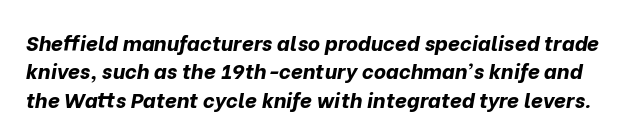
Check under the words: just untouched page. Regarding leading, the lines here are spaced in the standard way. Typesetter's note: full bold, strokes at maximum text heaviness. The text carries the slant typical of an italic or oblique font. The passage shown has conventional tracking throughout.
